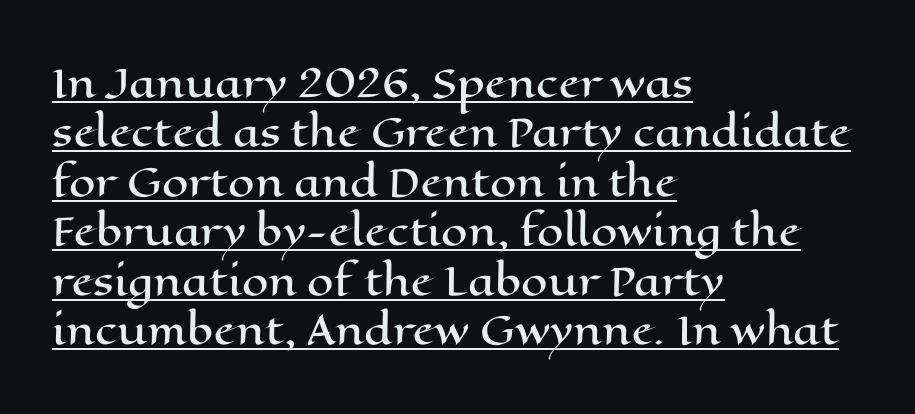
Spacing verdict: proportional, widths tailored to each character. Typeset ragged right — the left edge is the straight one. Characters remain perfectly vertical along every line. You can see a thin bar hugging the bottom of the glyphs. Line spacing here is normal.
